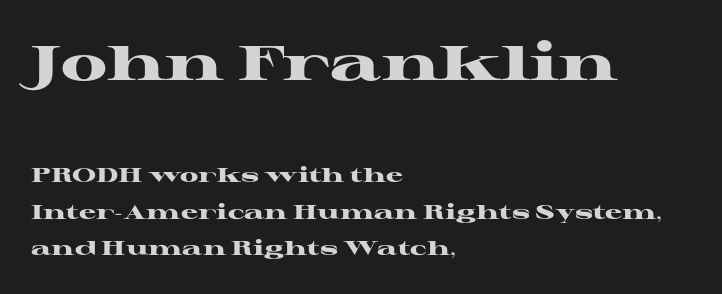
The image shows 48 px heavy, wide serif type, upright; set left-aligned, loose line spacing (1.93x), normal letter spacing, not underlined; the first (top) block is 2.53x larger; high stroke contrast and a medium x-height.
